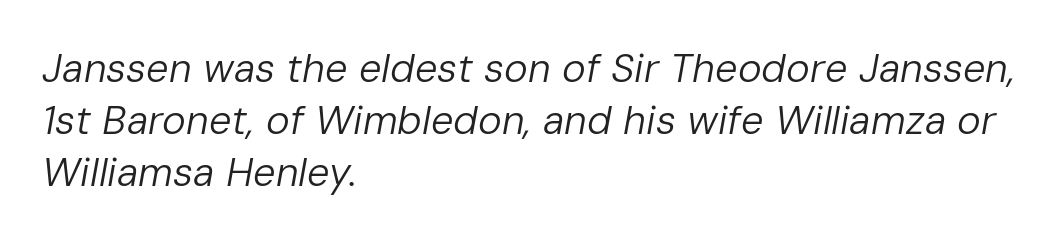
{"italic": "yes", "lean": "right", "slant_degrees": 10, "bold": "no", "weight": "regular", "width": "normal", "stroke_contrast": "low", "x_height": "medium", "monospaced": "no", "underline": "no", "align": "left", "line_spacing": "normal", "line_spacing_ratio": 1.3, "letter_spacing": "normal", "letter_spacing_em": 0.0, "glyph_px": 40}
